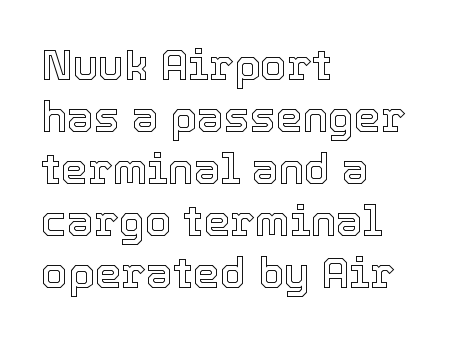
{"italic": "no", "width": "normal", "x_height": "medium", "monospaced": "no", "underline": "no", "align": "left", "line_spacing_ratio": 1.21, "letter_spacing": "normal", "letter_spacing_em": 0.0, "glyph_px": 43}
